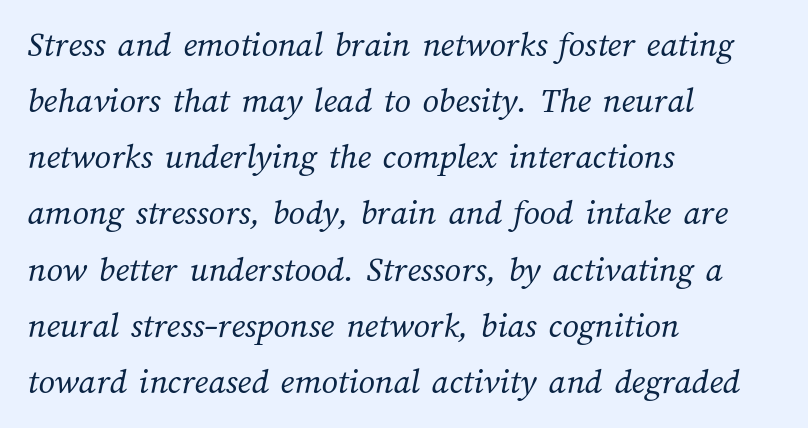
The image shows 36 px regular-weight type; set left-aligned, normal line spacing (1.56x), normal letter spacing, not underlined; medium stroke contrast and a medium x-height.
